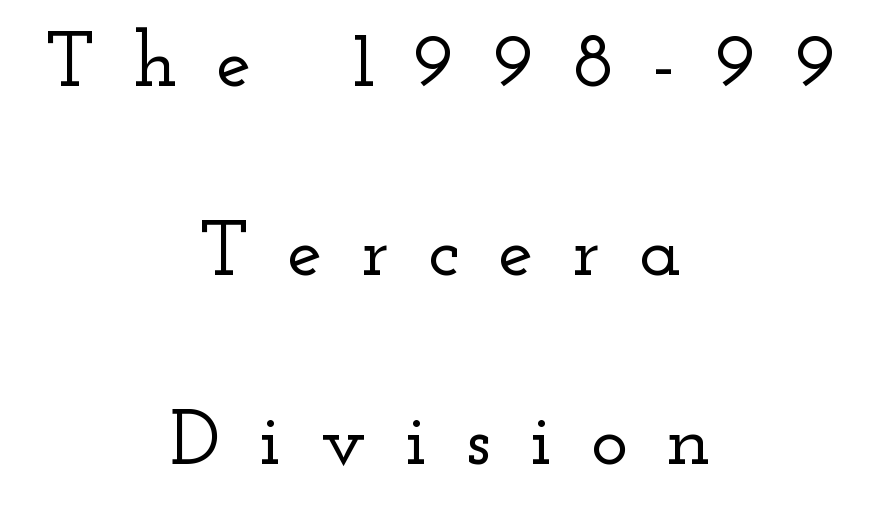
The image shows 79 px wide serif type, upright; set centered, loose line spacing (2.39x), unusually wide letter spacing (+0.49 em), not underlined; low stroke contrast and a small x-height.
